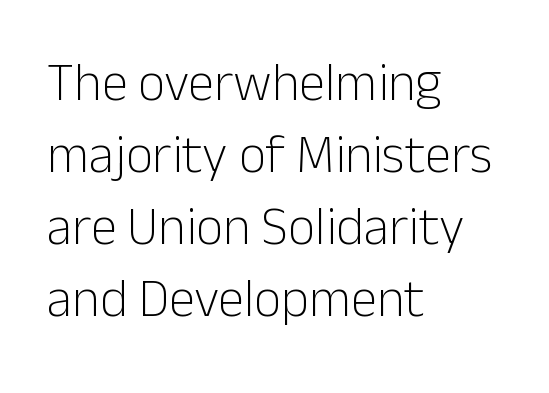
Q: Is the text bold? A: No.
Q: Is the text italic (slanted)? A: No, it is upright.
Q: Is the typeface a serif or a sans-serif typeface? A: Sans-serif.
Q: Is the text underlined? A: No.
Q: How is the paragraph aligned? A: Left-aligned.
Q: Is the spacing between letters normal or unusually wide? A: Normal.
Q: Is the spacing between lines tight, normal or loose? A: Normal.
Q: Width (condensed, normal, or wide)? A: Normal.
Q: Stroke contrast? A: Low.
Q: x-height? A: Medium.
Q: Monospaced? A: No.
